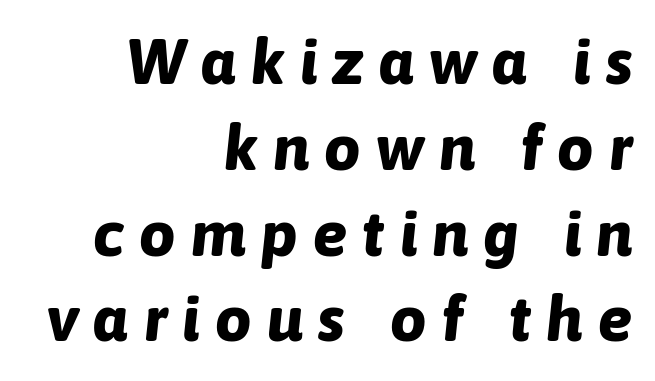
{"italic": "yes", "lean": "right", "slant_degrees": 6, "bold": "yes", "weight": "bold", "width": "normal", "stroke_contrast": "low", "x_height": "medium", "monospaced": "no", "underline": "no", "align": "right", "line_spacing": "normal", "line_spacing_ratio": 1.34, "letter_spacing": "wide", "letter_spacing_em": 0.24, "glyph_px": 64}
